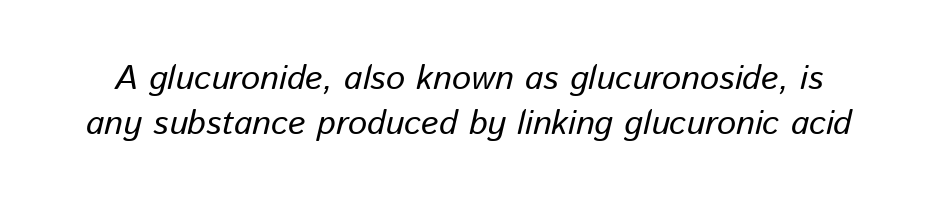
Short note: letters normally spaced. This is oblique type, the kind used for emphasis or titles. The leading is moderate, giving the passage an even texture. Plain, unruled lines of type.
